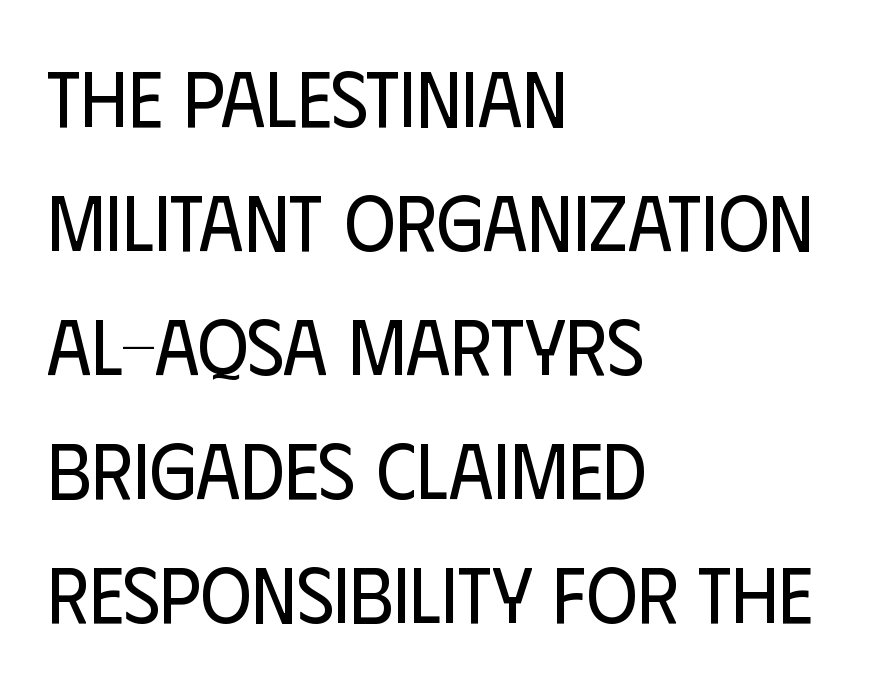
{"serif": "no", "italic": "no", "bold": "no", "weight": "regular", "width": "condensed", "stroke_contrast": "low", "x_height": "large", "monospaced": "no", "underline": "no", "align": "left", "line_spacing": "normal", "line_spacing_ratio": 1.59, "letter_spacing": "normal", "letter_spacing_em": 0.0, "glyph_px": 78}
